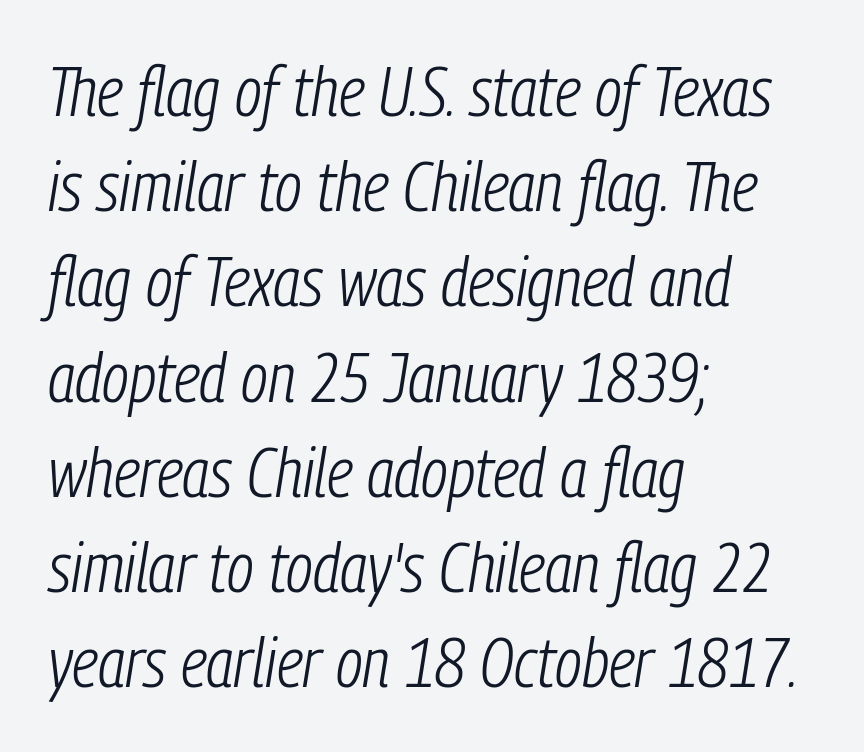
The glyphs look as if they've been sheared to an angle. Vertical spacing — default. Letters rest on an invisible, unmarked baseline. The setting favours the left margin, as ordinary paragraphs usually do.
